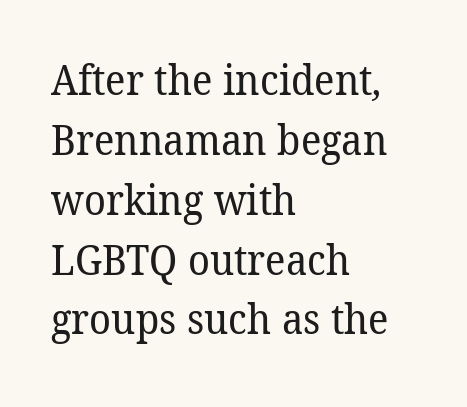
Descenders are the only things crossing below the line. Inter-character spacing is left at the font's built-in metrics. Compared with a centered layout, this one pins lines to the left instead. The passage shown is not bold in any degree.
